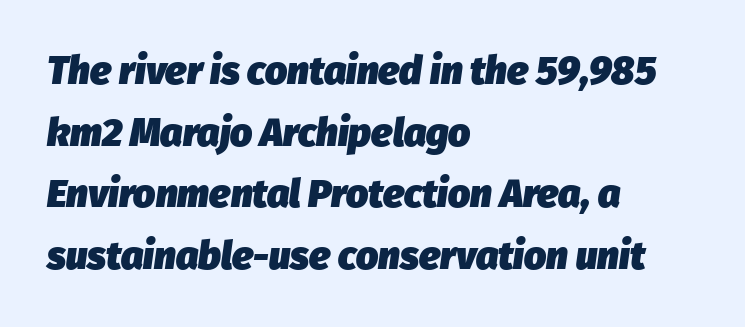
Q: Is the text bold? A: Yes.
Q: Is the text italic (slanted)? A: Yes, it leans right by about 8 degrees.
Q: Is the text underlined? A: No.
Q: How is the paragraph aligned? A: Left-aligned.
Q: Is the spacing between letters normal or unusually wide? A: Normal.
Q: Is the spacing between lines tight, normal or loose? A: Normal.
Q: Width (condensed, normal, or wide)? A: Normal.
Q: Stroke contrast? A: Low.
Q: x-height? A: Medium.
Q: Monospaced? A: No.
